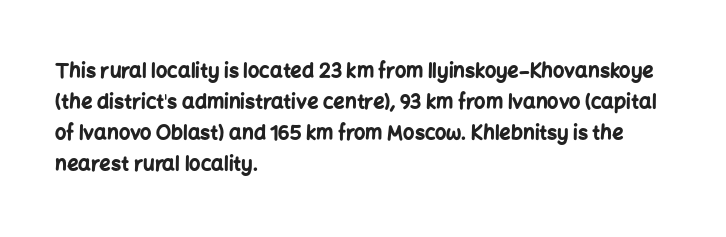
{"italic": "no", "bold": "yes", "underline": "no", "align": "left", "line_spacing": "normal", "line_spacing_ratio": 1.55, "letter_spacing": "normal", "letter_spacing_em": 0.0, "glyph_px": 20}
